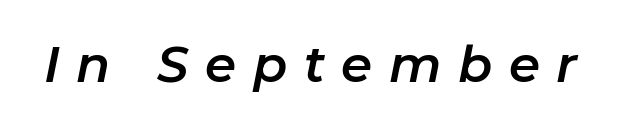
Q: Is the text italic (slanted)? A: Yes, it leans right by about 11 degrees.
Q: Is the text underlined? A: No.
Q: Is the spacing between letters normal or unusually wide? A: Unusually wide.
Q: Width (condensed, normal, or wide)? A: Normal.
Q: Stroke contrast? A: Low.
Q: x-height? A: Medium.
Q: Monospaced? A: No.
